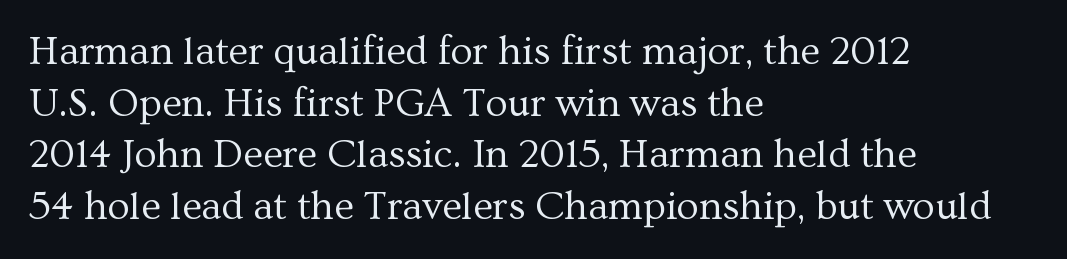
Q: Is the text bold? A: No.
Q: Is the text italic (slanted)? A: No, it is upright.
Q: Is the typeface a serif or a sans-serif typeface? A: Serif.
Q: Is the text underlined? A: No.
Q: How is the paragraph aligned? A: Left-aligned.
Q: Is the spacing between letters normal or unusually wide? A: Normal.
Q: Is the spacing between lines tight, normal or loose? A: Normal.
Q: Width (condensed, normal, or wide)? A: Normal.
Q: Stroke contrast? A: Medium.
Q: x-height? A: Medium.
Q: Monospaced? A: No.
